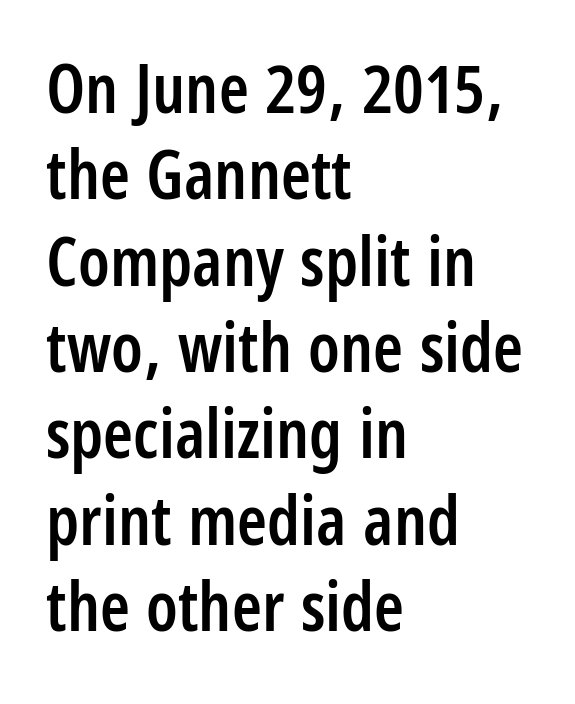
Check where the strokes stop: nothing finishes them off — pure sans. Rows of type keep a routine distance in the vertical direction. Ascenders rise straight up at ninety degrees. Lines of text with bare space underneath. These lines keep a tight, regular rhythm from letter to letter. The font is running at a semibold setting, under full bold.
